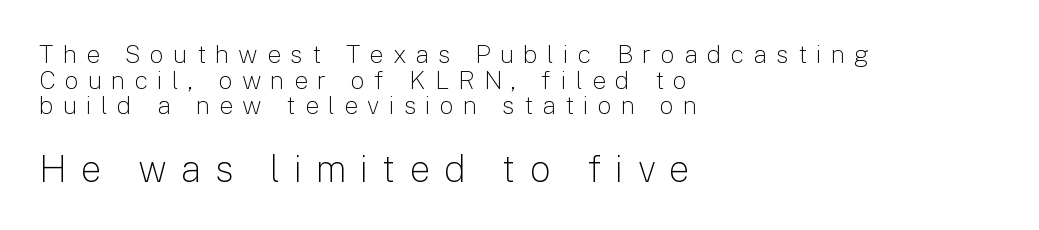
The image shows 37 px light sans-serif type, upright; set left-aligned, tight line spacing (1.03x), unusually wide letter spacing (+0.37 em), not underlined; the second (bottom) block is 1.48x larger; low stroke contrast and a medium x-height.
